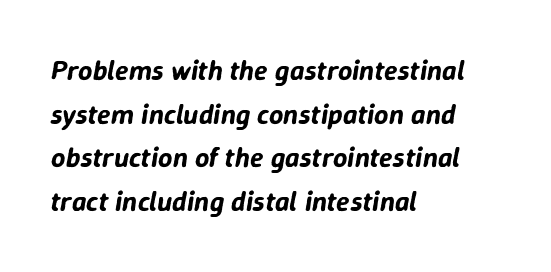
The image shows 28 px text type, italic (leaning right); set left-aligned, normal line spacing (1.56x), normal letter spacing, not underlined; low stroke contrast and a medium x-height.
